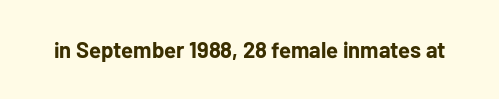
{"italic": "no", "bold": "yes", "underline": "no", "letter_spacing": "normal", "letter_spacing_em": 0.0, "glyph_px": 22}
